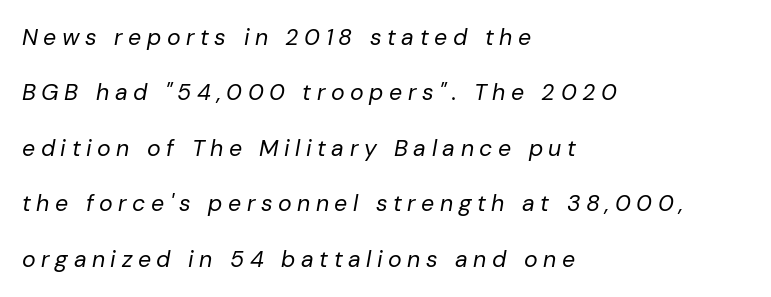
Honestly, the letter spacing is so wide it's the main thing you notice. The letters look calm and open, with moderate or lighter stems. Loosely led — the rows are spread out. Compared with a centered layout, this one pins lines to the left instead.
